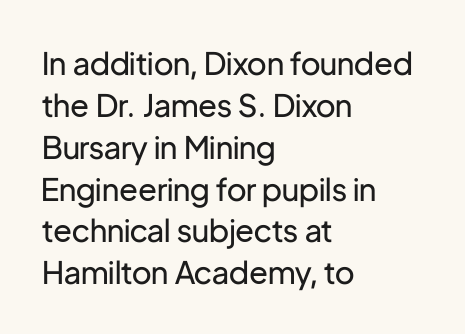
{"serif": "no", "italic": "no", "bold": "no", "weight": "regular", "width": "normal", "stroke_contrast": "low", "x_height": "medium", "monospaced": "no", "underline": "no", "align": "left", "line_spacing": "normal", "line_spacing_ratio": 1.35, "letter_spacing": "normal", "letter_spacing_em": 0.0, "glyph_px": 31}
